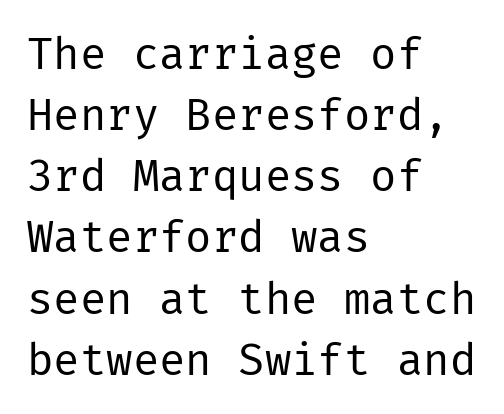
Q: Is the text bold? A: No.
Q: Is the text italic (slanted)? A: No, it is upright.
Q: Is the typeface a serif or a sans-serif typeface? A: Sans-serif.
Q: Is the text underlined? A: No.
Q: How is the paragraph aligned? A: Left-aligned.
Q: Is the spacing between letters normal or unusually wide? A: Normal.
Q: Is the spacing between lines tight, normal or loose? A: Normal.
Q: Width (condensed, normal, or wide)? A: Normal.
Q: Stroke contrast? A: Low.
Q: x-height? A: Medium.
